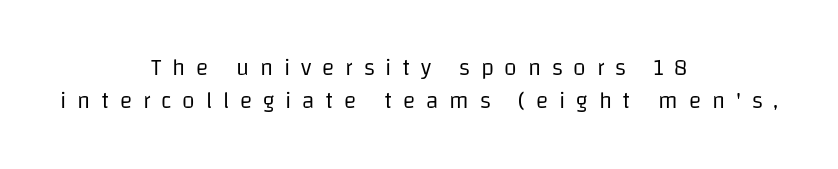
Q: Is the text bold? A: No.
Q: Is the text italic (slanted)? A: No, it is upright.
Q: Is the text underlined? A: No.
Q: How is the paragraph aligned? A: Centered.
Q: Is the spacing between letters normal or unusually wide? A: Unusually wide.
Q: Is the spacing between lines tight, normal or loose? A: Normal.
